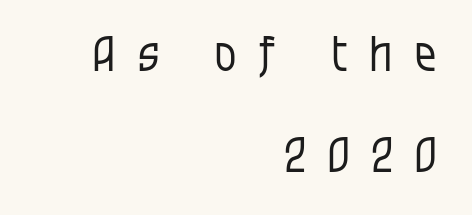
The image shows 48 px regular-weight, condensed sans-serif type, upright; set right-aligned, loose line spacing (2.1x), unusually wide letter spacing (+0.46 em), not underlined; low stroke contrast and a large x-height.
